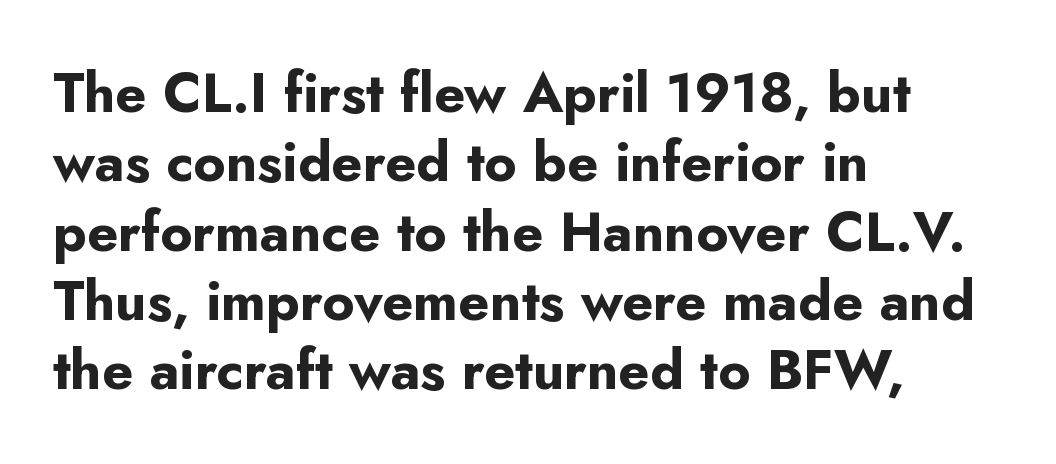
{"serif": "no", "italic": "no", "bold": "yes", "weight": "bold", "width": "normal", "stroke_contrast": "low", "x_height": "small", "monospaced": "no", "underline": "no", "align": "left", "line_spacing": "normal", "line_spacing_ratio": 1.26, "letter_spacing": "normal", "letter_spacing_em": 0.0, "glyph_px": 55}
